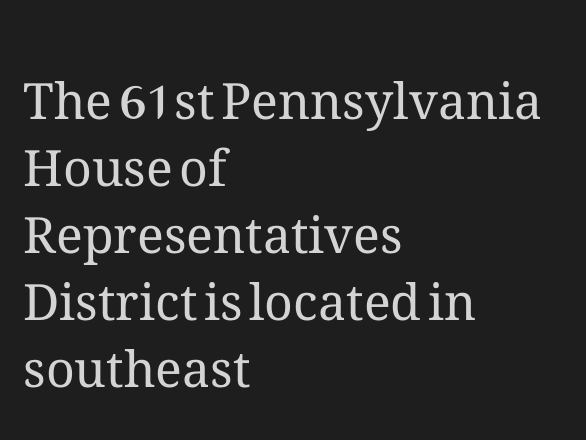
Varying glyph widths throughout — classic text-font behaviour. Beneath every word, the page is bare. The lettering stays uniformly vertical, giving the passage a roman look. On a weight scale, this lands at 450 or below. Spacing between characters is what you'd get straight out of the box. Visually the block forms a straight wall on the left and a jagged coastline on the right.
